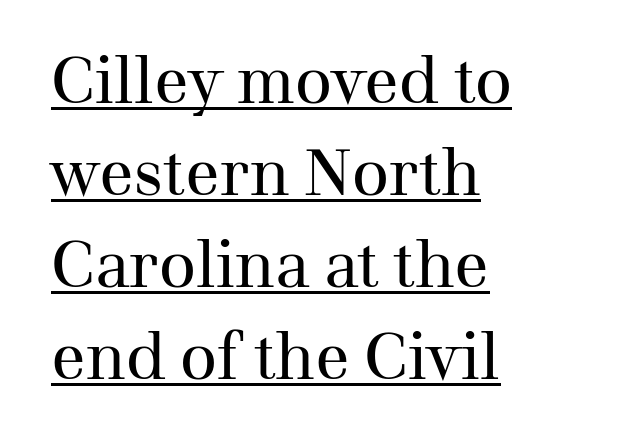
Q: Is the text bold? A: No.
Q: Is the text italic (slanted)? A: No, it is upright.
Q: Is the typeface a serif or a sans-serif typeface? A: Serif.
Q: Is the text underlined? A: Yes.
Q: How is the paragraph aligned? A: Left-aligned.
Q: Is the spacing between letters normal or unusually wide? A: Normal.
Q: Is the spacing between lines tight, normal or loose? A: Normal.
Q: Width (condensed, normal, or wide)? A: Normal.
Q: Stroke contrast? A: Medium.
Q: x-height? A: Medium.
Q: Monospaced? A: No.
